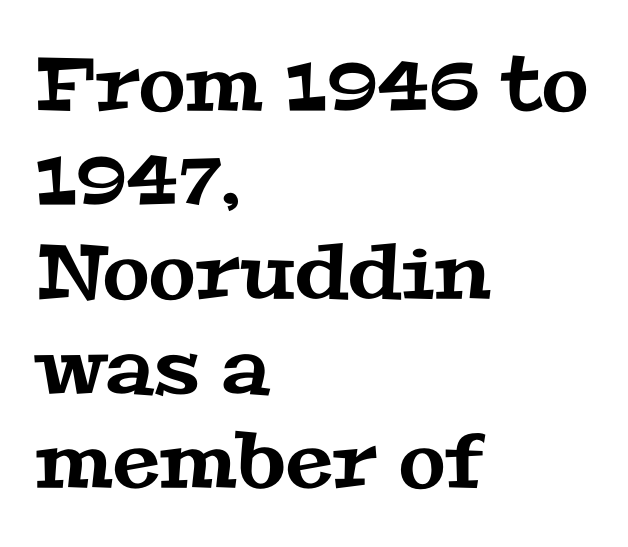
The image shows 76 px wide serif type; set left-aligned, line spacing 1.24x, normal letter spacing, not underlined; medium stroke contrast and a medium x-height.
